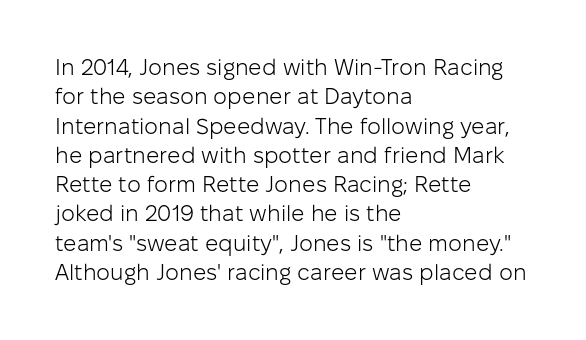
Caption: face not bold, strokes unweighted. Whoever set this chose a conventional vertical rhythm. This sample uses plain, unmodified letter spacing. The lettering stays uniformly vertical, giving the passage a roman look. Rule under the text: the space is simply empty.
